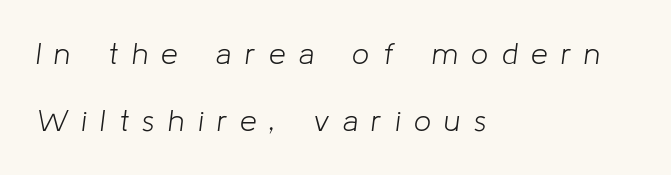
Q: Is the text bold? A: No.
Q: Is the text italic (slanted)? A: Yes, it leans right by about 8 degrees.
Q: Is the text underlined? A: No.
Q: How is the paragraph aligned? A: Left-aligned.
Q: Is the spacing between letters normal or unusually wide? A: Unusually wide.
Q: Is the spacing between lines tight, normal or loose? A: Loose.
Q: Width (condensed, normal, or wide)? A: Normal.
Q: Stroke contrast? A: Low.
Q: x-height? A: Medium.
Q: Monospaced? A: No.
